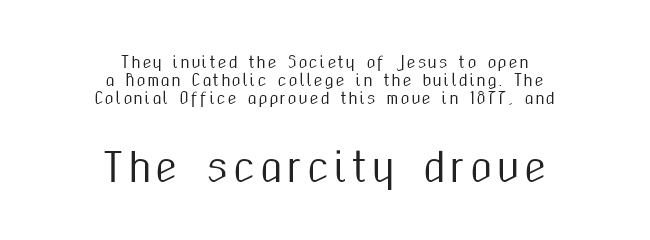
{"serif": "no", "italic": "no", "width": "condensed", "stroke_contrast": "medium", "x_height": "medium", "monospaced": "no", "underline": "no", "align": "center", "line_spacing": "tight", "line_spacing_ratio": 1.12, "larger_block": "second", "size_ratio": 2.5, "glyph_px": 40}
